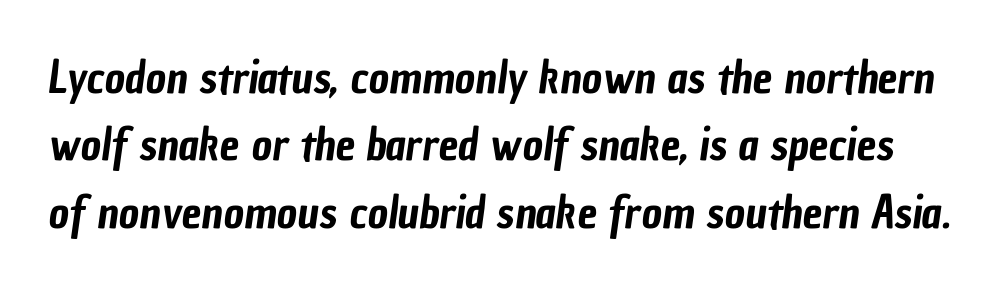
{"serif": "no", "width": "condensed", "stroke_contrast": "low", "x_height": "medium", "monospaced": "no", "underline": "no", "line_spacing": "normal", "line_spacing_ratio": 1.53, "letter_spacing": "normal", "letter_spacing_em": 0.0, "glyph_px": 44}
